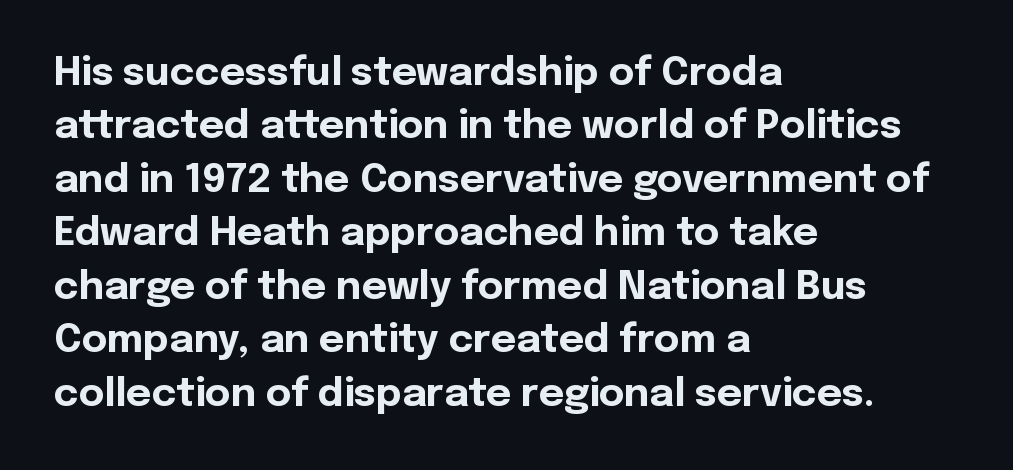
In terms of letterspacing, this is plain default setting. Notice how descenders clear the ascenders below comfortably — that's standard leading. Every row of glyphs begins at an identical x-position on the left. The face used here is proportionally spaced, like ordinary book or web type. Every stem runs plumb, perpendicular to the baseline.
